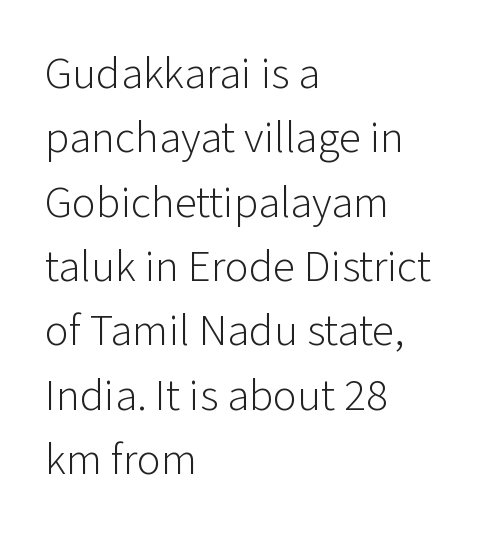
Q: Is the text bold? A: No.
Q: Is the text italic (slanted)? A: No, it is upright.
Q: Is the typeface a serif or a sans-serif typeface? A: Sans-serif.
Q: Is the text underlined? A: No.
Q: How is the paragraph aligned? A: Left-aligned.
Q: Is the spacing between letters normal or unusually wide? A: Normal.
Q: Is the spacing between lines tight, normal or loose? A: Normal.
Q: Width (condensed, normal, or wide)? A: Normal.
Q: Stroke contrast? A: Low.
Q: x-height? A: Medium.
Q: Monospaced? A: No.
